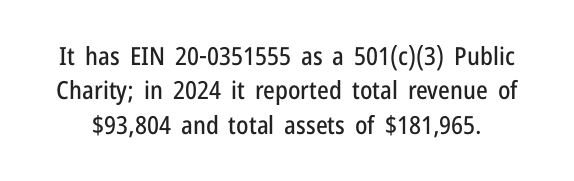
{"italic": "no", "underline": "no", "line_spacing": "normal", "line_spacing_ratio": 1.38, "letter_spacing": "normal", "letter_spacing_em": 0.0, "glyph_px": 25}
